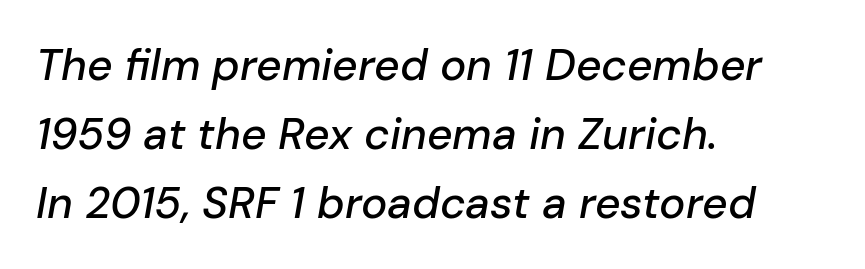
These lines keep a tight, regular rhythm from letter to letter. Every row of glyphs begins at an identical x-position on the left. The rows are spaced the way most documents space them. Here the designer chose a conventional face with non-uniform glyph widths.
